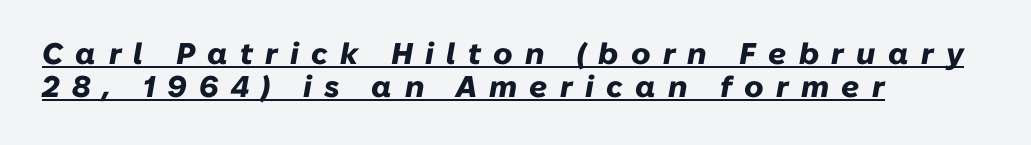
Q: Is the text bold? A: Yes.
Q: Is the text italic (slanted)? A: Yes, it leans right by about 10 degrees.
Q: Is the text underlined? A: Yes.
Q: How is the paragraph aligned? A: Left-aligned.
Q: Is the spacing between letters normal or unusually wide? A: Unusually wide.
Q: Is the spacing between lines tight, normal or loose? A: Tight.
Q: Width (condensed, normal, or wide)? A: Normal.
Q: Stroke contrast? A: Low.
Q: x-height? A: Medium.
Q: Monospaced? A: No.
